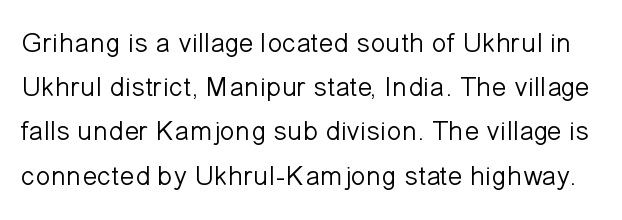
The lettering stays uniformly vertical, giving the passage a roman look. Stem width sits at or under what a default text font uses. The rendering uses a moderate line-height, typical for paragraphs. Nothing sits at the stroke ends, so this counts as sans-serif.
